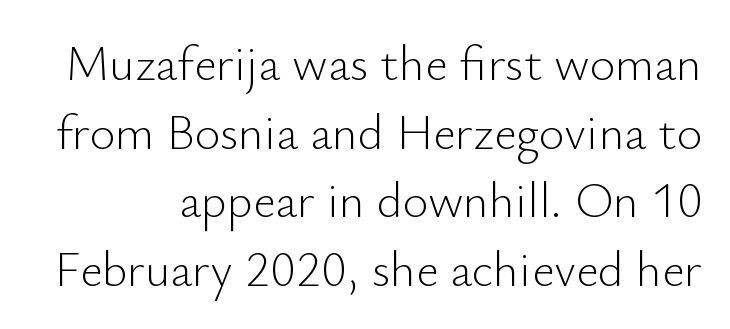
{"serif": "no", "italic": "no", "bold": "no", "weight": "light", "width": "normal", "stroke_contrast": "low", "x_height": "small", "monospaced": "no", "underline": "no", "line_spacing": "normal", "line_spacing_ratio": 1.4, "letter_spacing": "normal", "letter_spacing_em": 0.0, "glyph_px": 49}
